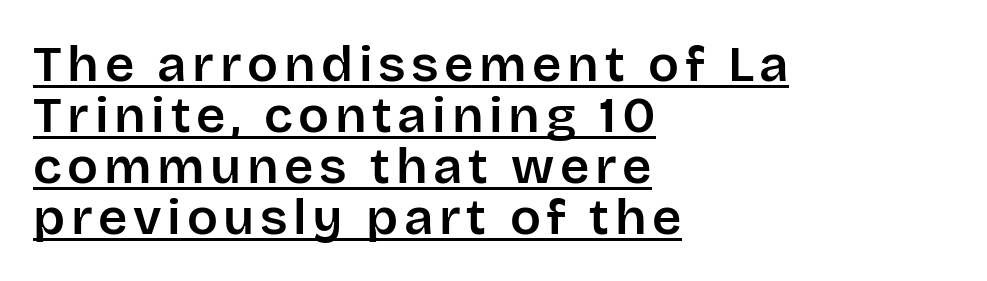
In designer terms, the underline attribute is active on this setting. Is this a fixed-width face? No — the glyphs have proportional, varying widths. Do the letters lean? They stand straight. All the whitespace from short lines collects on the right. The type family on display is of the sans-serif kind. This sample trades vertical openness for compactness between lines.
